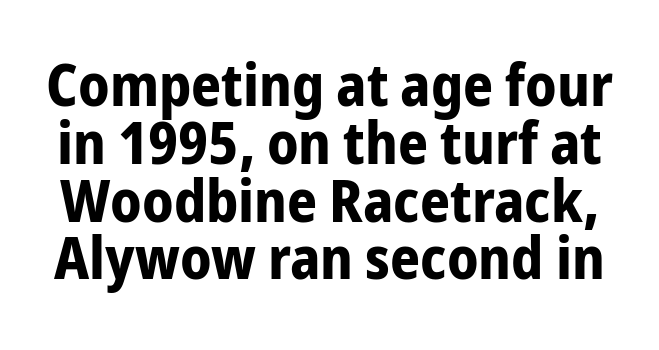
Q: Is the text bold? A: Yes.
Q: Is the text italic (slanted)? A: No, it is upright.
Q: Is the typeface a serif or a sans-serif typeface? A: Sans-serif.
Q: Is the text underlined? A: No.
Q: Is the spacing between letters normal or unusually wide? A: Normal.
Q: Is the spacing between lines tight, normal or loose? A: Tight.
Q: Width (condensed, normal, or wide)? A: Condensed.
Q: Stroke contrast? A: Low.
Q: x-height? A: Medium.
Q: Monospaced? A: No.
